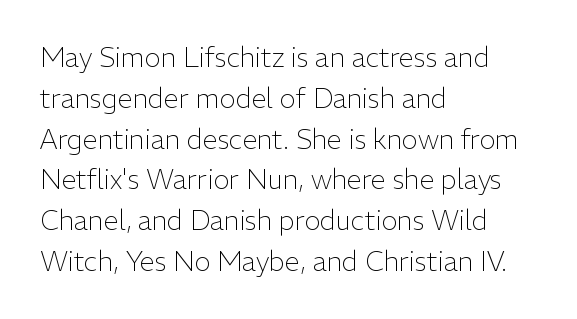
The passage shown stacks its lines at a standard gap. Plain, unruled lines of type. Summary of weight: not heavy and not bold. The rendering keeps characters at their native spacing. Notice how the stems are strictly vertical — no italics here.
